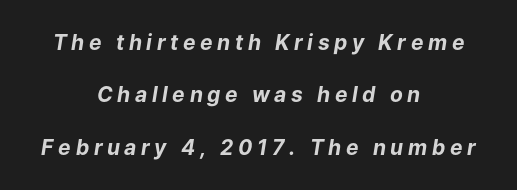
The passage shown has open, widely tracked lettering throughout. The space between consecutive lines is lavish. As a designer I'd log this as weight 700, bold. Only glyphs here, with clear space below each row. Compared with a flush-left layout, this one balances lines on the center instead. Compared with ordinary roman type, these characters are visibly tilted.
